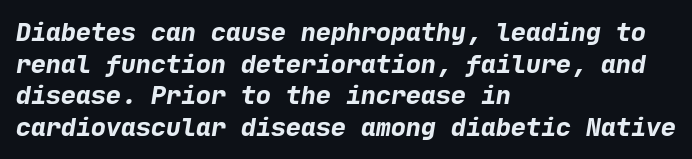
The image shows 25 px bold type; set left-aligned, normal line spacing (1.27x), normal letter spacing, not underlined.
